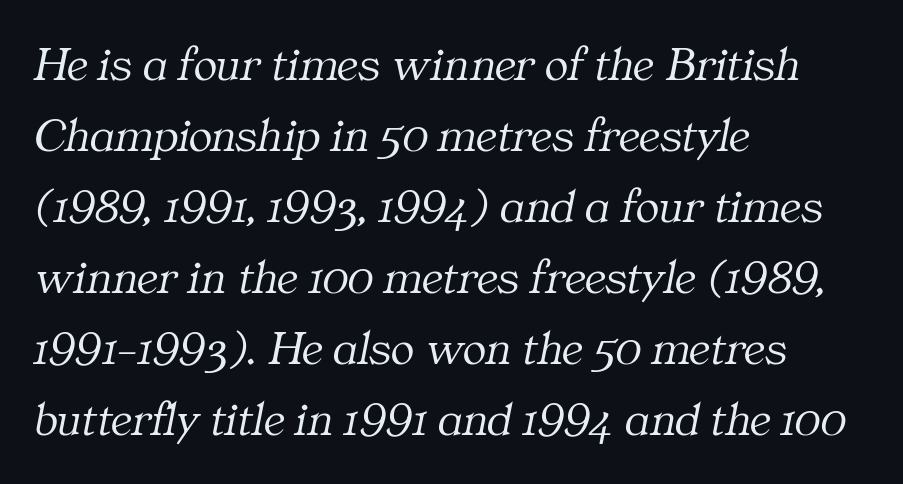
{"serif": "yes", "italic": "yes", "lean": "right", "slant_degrees": 11, "bold": "no", "weight": "light", "width": "normal", "stroke_contrast": "medium", "x_height": "medium", "monospaced": "no", "underline": "no", "align": "left", "line_spacing": "normal", "line_spacing_ratio": 1.45, "letter_spacing": "normal", "letter_spacing_em": 0.0, "glyph_px": 49}
